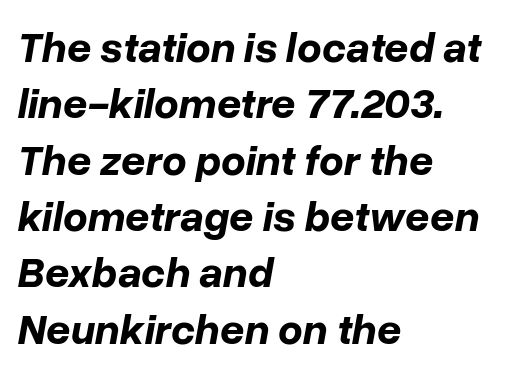
Q: Is the text bold? A: Yes.
Q: Is the text italic (slanted)? A: Yes, it leans right by about 10 degrees.
Q: Is the text underlined? A: No.
Q: How is the paragraph aligned? A: Left-aligned.
Q: Is the spacing between letters normal or unusually wide? A: Normal.
Q: Is the spacing between lines tight, normal or loose? A: Normal.
Q: Width (condensed, normal, or wide)? A: Normal.
Q: Stroke contrast? A: Low.
Q: x-height? A: Medium.
Q: Monospaced? A: No.
